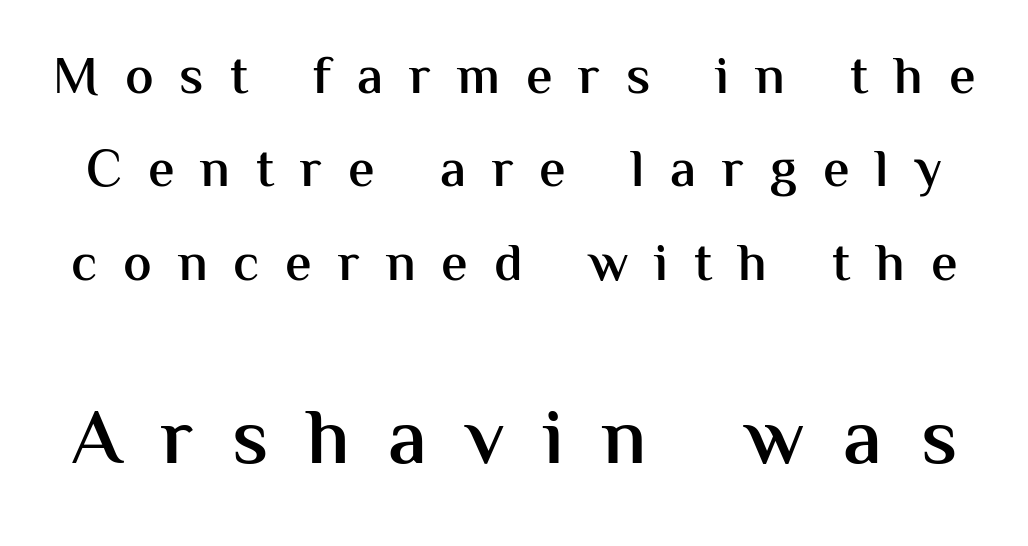
The image shows 79 px semibold sans-serif type, upright; set line spacing 1.76x, unusually wide letter spacing (+0.49 em), not underlined; the second (bottom) block is 1.49x larger; medium stroke contrast and a medium x-height.
